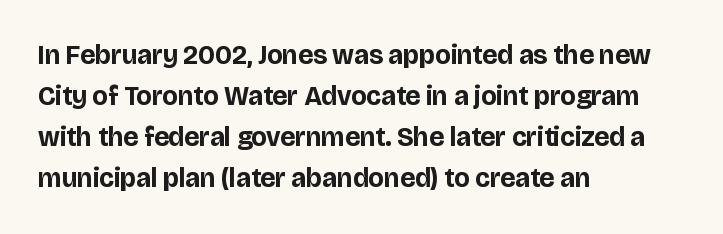
Line beginnings align vertically; line endings do not. Between one letter and the next there's only the usual sliver of space. Notice how descenders clear the ascenders below comfortably — that's standard leading. Does the lettering tilt? It doesn't — this is upright. Letters rest on an invisible, unmarked baseline.
